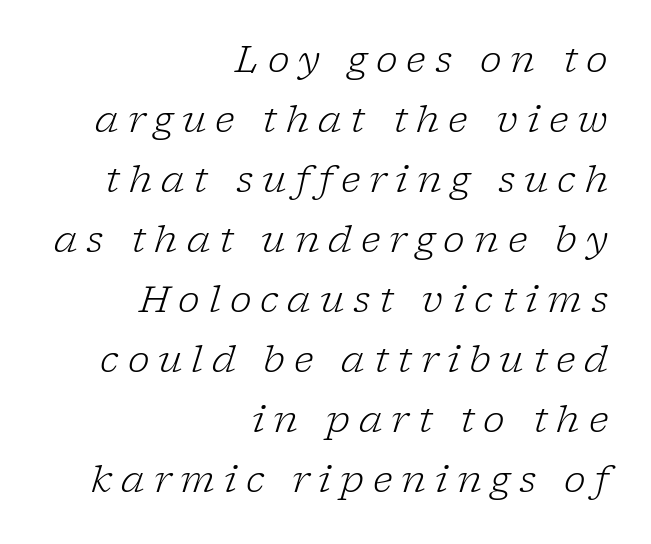
This rendering employs a face with finishing strokes, i.e., a serif. Varying glyph widths throughout — classic text-font behaviour. The rendering inserts visible extra space after every character. The baseline area is clear. Caption: multi-line text, flush right, ragged left. The rendering uses a moderate line-height, typical for paragraphs.
